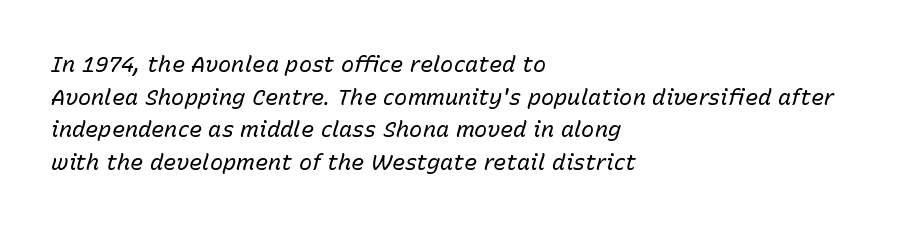
The space beneath each line is pristine and unruled. The designer left line spacing at the default. Visually the block forms a straight wall on the left and a jagged coastline on the right. No extra tracking has been applied to these lines. Letters have the restrained weight of plain body copy at most. These lines were composed using italics.
